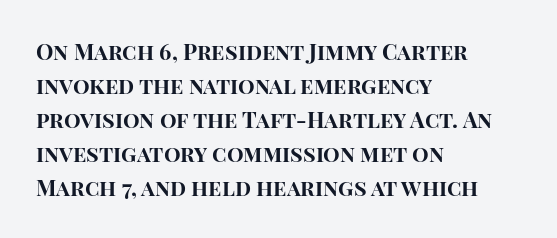
The image shows 22 px bold type, upright; set left-aligned, normal line spacing (1.54x), normal letter spacing, not underlined.
